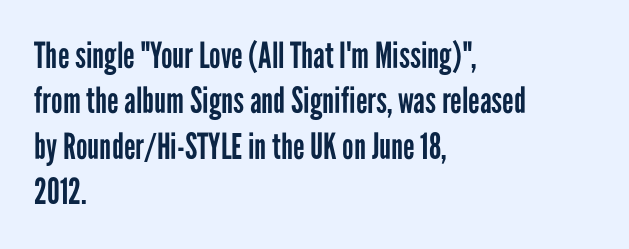
The image shows 36 px regular-weight, condensed sans-serif type, upright; set left-aligned, normal line spacing (1.26x), normal letter spacing, not underlined; low stroke contrast and a medium x-height.
